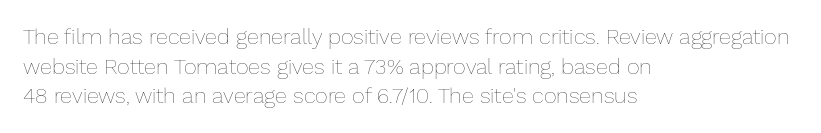
The image shows 22 px text type, upright; set left-aligned, normal line spacing (1.35x), normal letter spacing, not underlined.
